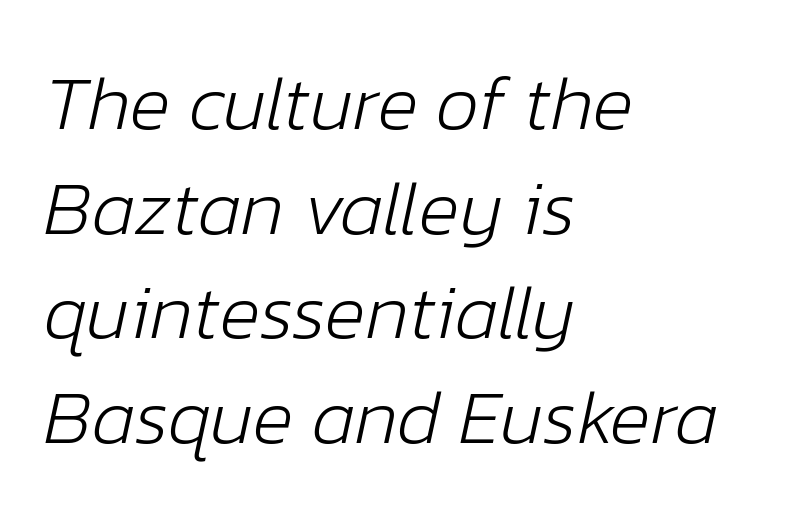
Glance below the letters and you will spot only blank space. The ragged edge is on the right, which tells us the setting is flush left. This is not heavy type; no bold has been used. Notice how the stems are inclined rather than vertical — that's the hallmark of italics. Looks like regular typesetting: each glyph gets only the width it needs. In terms of letterspacing, this is plain default setting.
